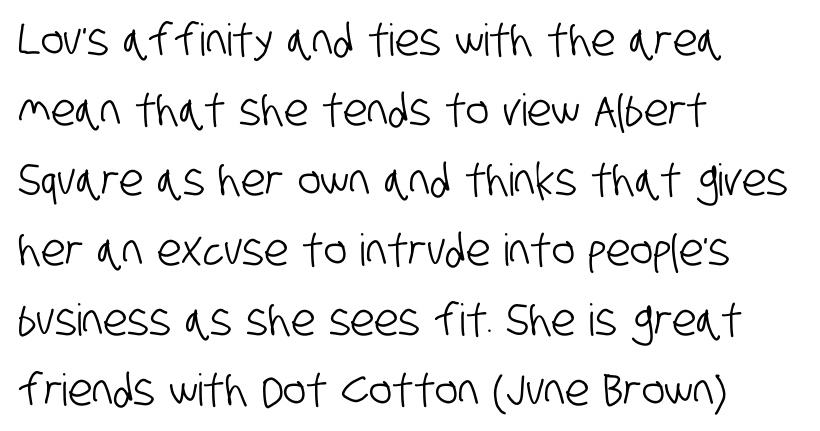
Serifs: no, the terminals of the letterforms are clean. Default kerning and tracking; the words read as compact shapes. A student would call this left alignment; a typographer would say flush left, rag right. The space directly below the letters is spotless. This sample keeps an unexceptional amount of space between lines.
